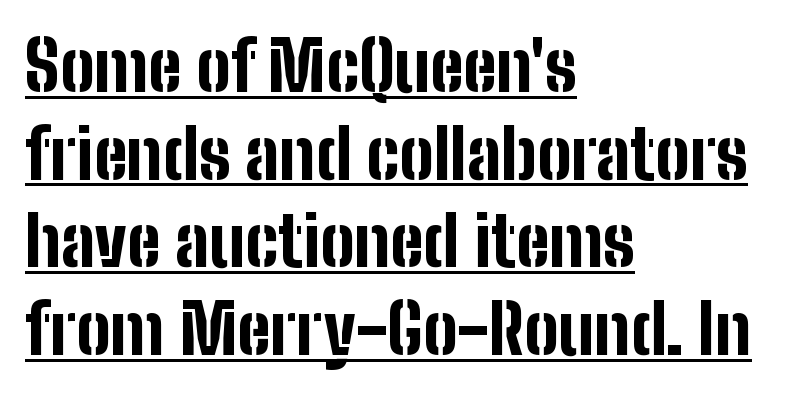
{"serif": "no", "italic": "no", "bold": "yes", "weight": "bold", "width": "condensed", "stroke_contrast": "low", "x_height": "medium", "monospaced": "no", "underline": "yes", "align": "left", "line_spacing": "normal", "line_spacing_ratio": 1.29, "letter_spacing": "normal", "letter_spacing_em": 0.0, "glyph_px": 68}
